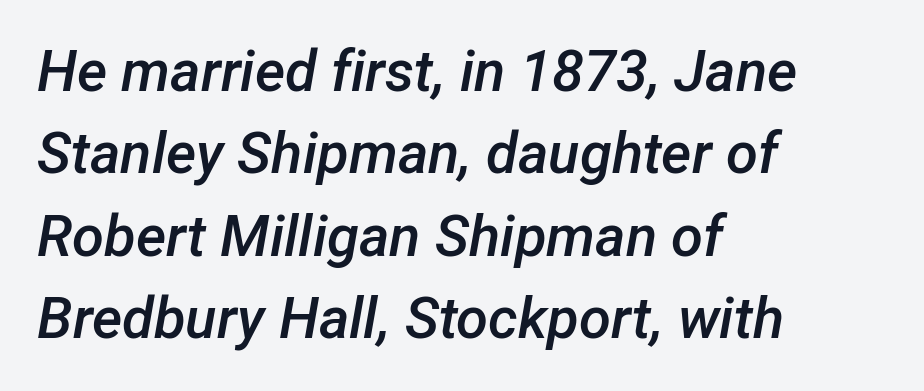
The image shows 58 px semibold type, italic (leaning right); set left-aligned, normal line spacing (1.42x), normal letter spacing, not underlined; low stroke contrast and a medium x-height.
